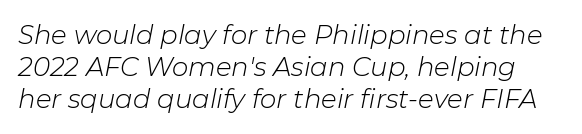
The image shows 26 px text type, italic (leaning right); set line spacing 1.24x, normal letter spacing, not underlined.
